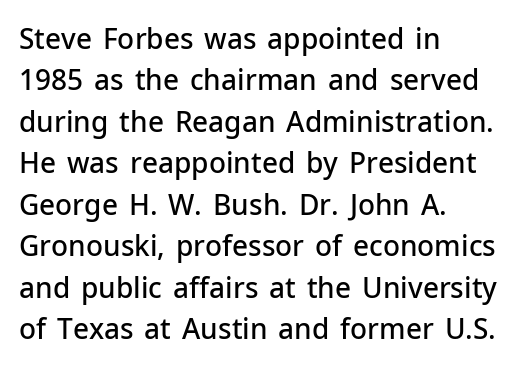
The image shows 28 px semibold sans-serif type, upright; set left-aligned, normal line spacing (1.48x), normal letter spacing, not underlined; low stroke contrast and a medium x-height.
